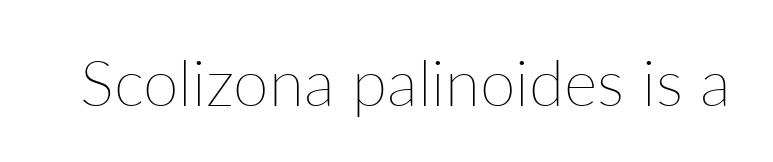
Is this a fixed-width face? No — the glyphs have proportional, varying widths. The baseline area is clear. Is the letter spacing exaggerated? No — it looks like the ordinary default. Summary of weight: not heavy and not bold. This is roman type, the default non-slanted kind.
